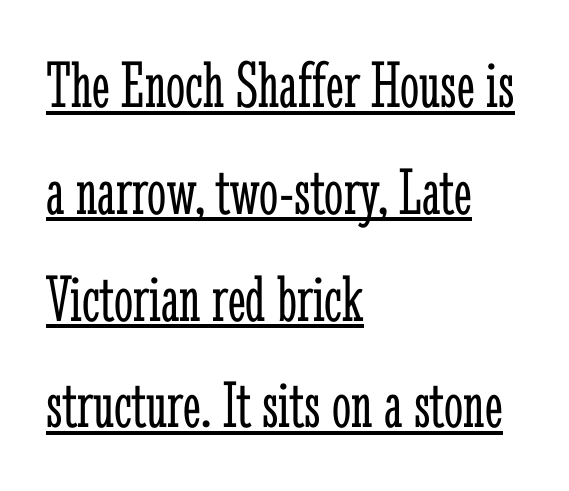
{"serif": "yes", "italic": "no", "bold": "no", "weight": "light", "width": "condensed", "stroke_contrast": "low", "x_height": "medium", "monospaced": "no", "underline": "yes", "align": "left", "line_spacing": "normal", "line_spacing_ratio": 1.57, "letter_spacing": "normal", "letter_spacing_em": 0.0, "glyph_px": 68}
